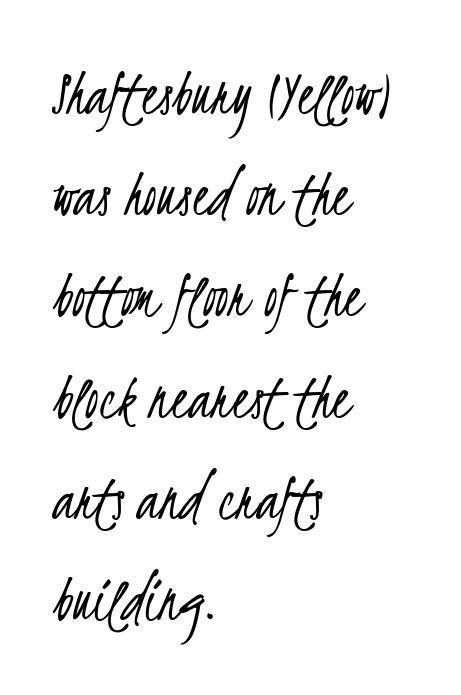
The image shows 67 px light, condensed sans-serif type; set left-aligned, normal line spacing (1.51x), normal letter spacing, not underlined; low stroke contrast and a small x-height.
